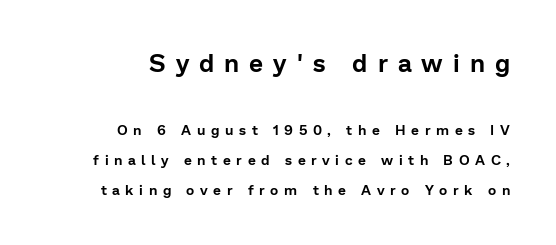
The lines in this sample share a right terminus and differ only in where they begin. Lines of text with bare space underneath. Each word looks stretched out because of the extra space between its letters. Size hierarchy here favors the leading block over the trailing one. This sample uses an upright cut, with every glyph sitting square on the baseline.
